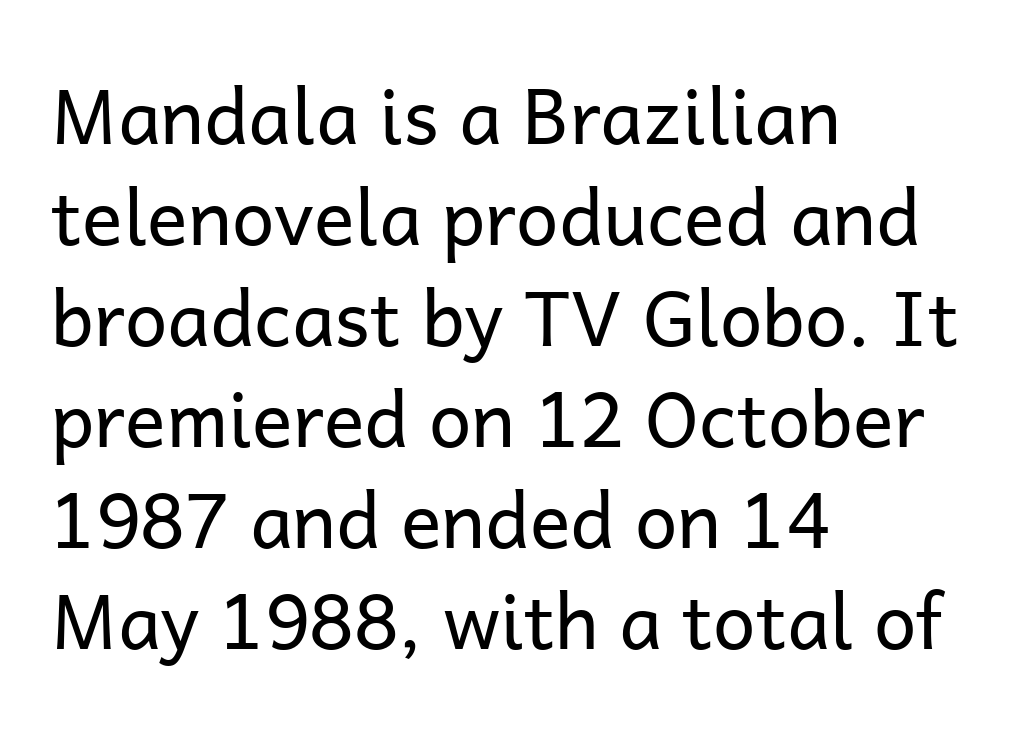
Q: Is the text bold? A: No.
Q: Is the text italic (slanted)? A: No, it is upright.
Q: Is the typeface a serif or a sans-serif typeface? A: Sans-serif.
Q: Is the text underlined? A: No.
Q: How is the paragraph aligned? A: Left-aligned.
Q: Is the spacing between letters normal or unusually wide? A: Normal.
Q: Is the spacing between lines tight, normal or loose? A: Normal.
Q: Width (condensed, normal, or wide)? A: Normal.
Q: Stroke contrast? A: Low.
Q: x-height? A: Medium.
Q: Monospaced? A: No.
